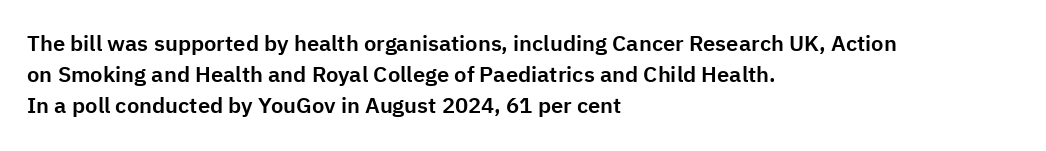
Nope, not italic — everything's standing straight. You could call the tracking neutral — neither tight nor loose. Descenders hang freely into open space. Vertical spacing — default. The compositor pushed each line to the left boundary.
